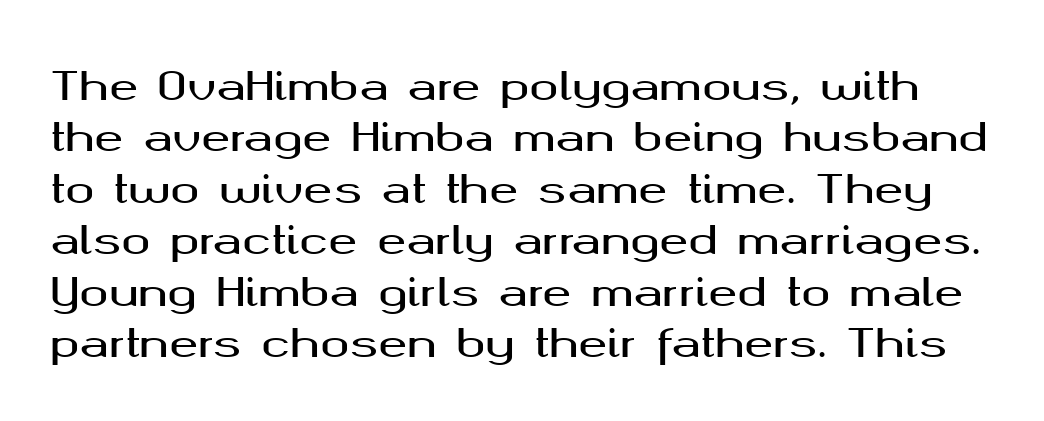
{"serif": "no", "italic": "no", "width": "wide", "stroke_contrast": "medium", "x_height": "medium", "monospaced": "no", "underline": "no", "line_spacing": "normal", "line_spacing_ratio": 1.32, "letter_spacing": "normal", "letter_spacing_em": 0.0, "glyph_px": 39}
